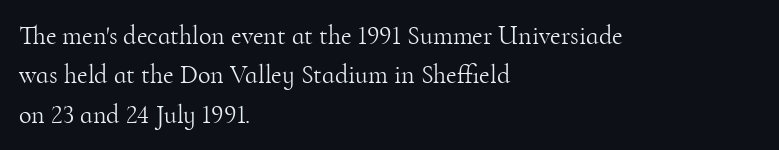
Q: Is the text bold? A: No.
Q: Is the text italic (slanted)? A: No, it is upright.
Q: Is the text underlined? A: No.
Q: How is the paragraph aligned? A: Left-aligned.
Q: Is the spacing between letters normal or unusually wide? A: Normal.
Q: Is the spacing between lines tight, normal or loose? A: Normal.
